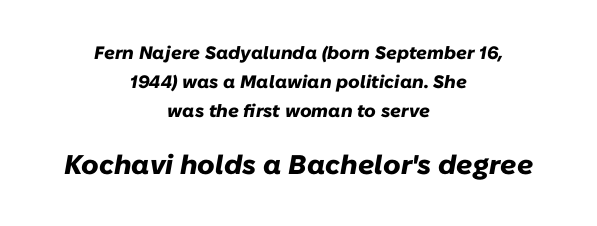
{"italic": "yes", "lean": "right", "slant_degrees": 10, "bold": "yes", "underline": "no", "align": "center", "line_spacing": "normal", "line_spacing_ratio": 1.6, "letter_spacing": "normal", "letter_spacing_em": 0.0, "larger_block": "second", "size_ratio": 1.5, "glyph_px": 27}
